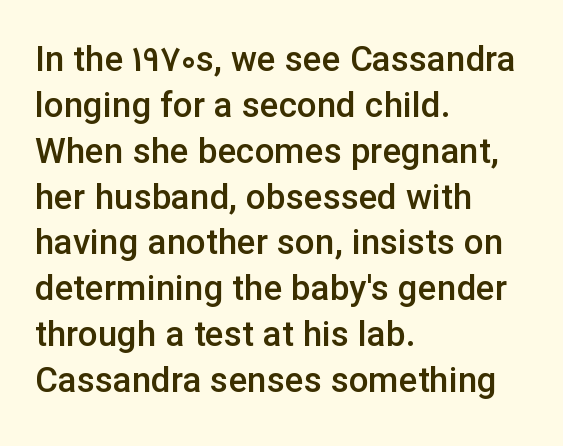
The image shows 35 px semibold sans-serif type, upright; set left-aligned, normal line spacing (1.31x), normal letter spacing, not underlined; low stroke contrast and a medium x-height.
